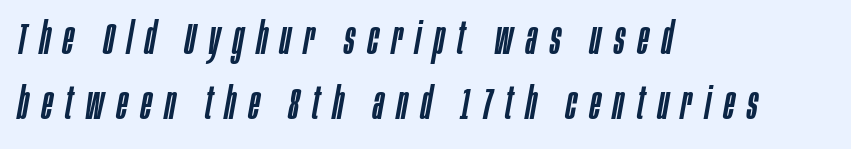
Q: Is the text italic (slanted)? A: Yes, it leans right by about 10 degrees.
Q: Is the text underlined? A: No.
Q: How is the paragraph aligned? A: Left-aligned.
Q: Is the spacing between letters normal or unusually wide? A: Unusually wide.
Q: Is the spacing between lines tight, normal or loose? A: Normal.
Q: Width (condensed, normal, or wide)? A: Condensed.
Q: Stroke contrast? A: Low.
Q: x-height? A: Large.
Q: Monospaced? A: No.
